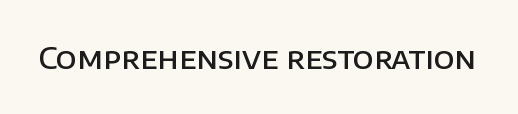
Notice how the stems are strictly vertical — no italics here. Spacing verdict: proportional, widths tailored to each character. Letter spacing: default. As a designer I'd log this as weight 600, semibold. Check the space under the baseline: it is left empty. The typeface chosen for these lines omits serifs.
